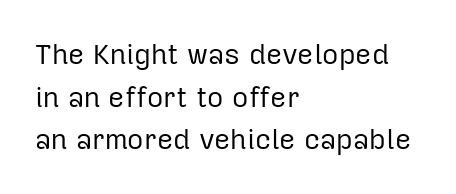
The image shows 28 px regular-weight sans-serif type, upright; set left-aligned, normal line spacing (1.52x), normal letter spacing, not underlined; low stroke contrast and a medium x-height.
